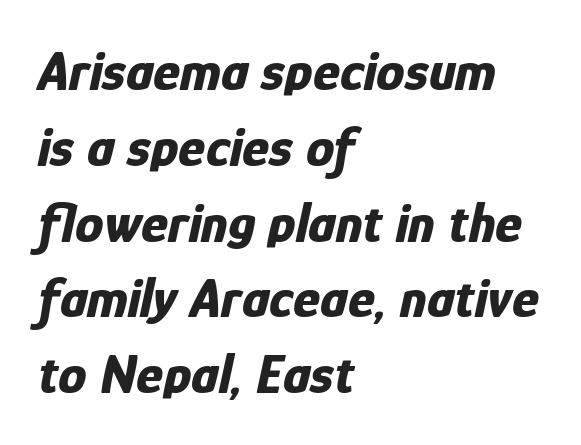
The image shows 57 px bold, condensed type, italic (leaning right); set left-aligned, normal line spacing (1.33x), normal letter spacing, not underlined; low stroke contrast and a medium x-height.
